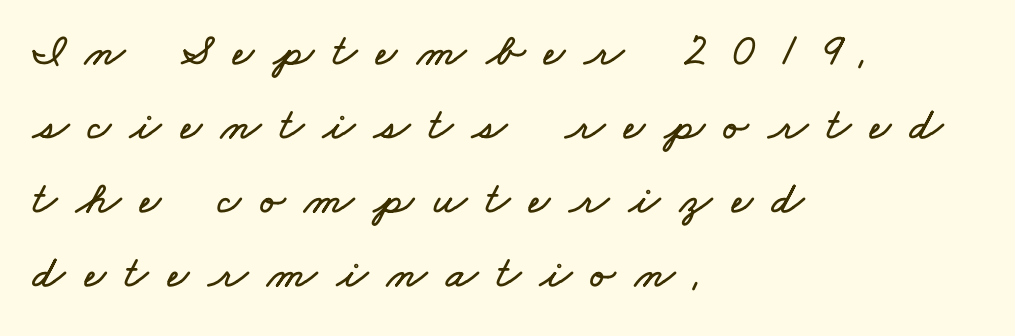
{"width": "wide", "stroke_contrast": "low", "x_height": "small", "monospaced": "no", "underline": "no", "align": "left", "line_spacing": "normal", "line_spacing_ratio": 1.61, "letter_spacing": "wide", "letter_spacing_em": 0.42, "glyph_px": 46}
